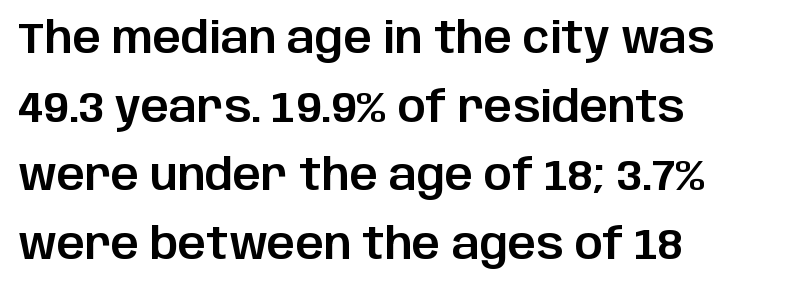
The space directly below the letters is spotless. A student would call this left alignment; a typographer would say flush left, rag right. Posture: vertical. One glance says typical: line gaps are just what's usual. The letters advance in unequal steps, a hallmark of proportional type.
